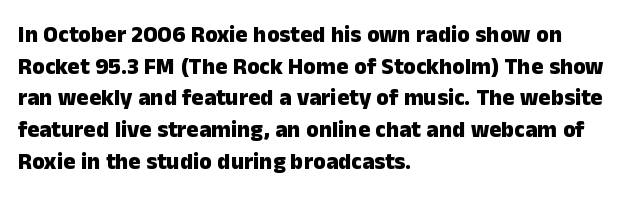
Q: Is the text bold? A: Yes.
Q: Is the text italic (slanted)? A: No, it is upright.
Q: Is the text underlined? A: No.
Q: How is the paragraph aligned? A: Left-aligned.
Q: Is the spacing between letters normal or unusually wide? A: Normal.
Q: Is the spacing between lines tight, normal or loose? A: Normal.
